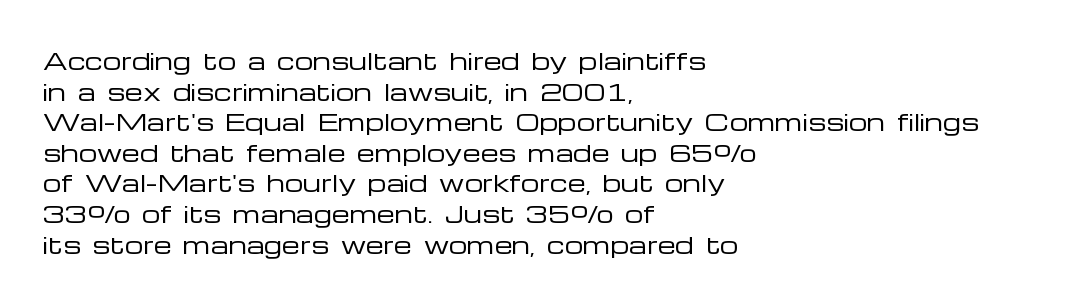
Q: Is the text bold? A: No.
Q: Is the text italic (slanted)? A: No, it is upright.
Q: Is the text underlined? A: No.
Q: How is the paragraph aligned? A: Left-aligned.
Q: Is the spacing between letters normal or unusually wide? A: Normal.
Q: Is the spacing between lines tight, normal or loose? A: Normal.
